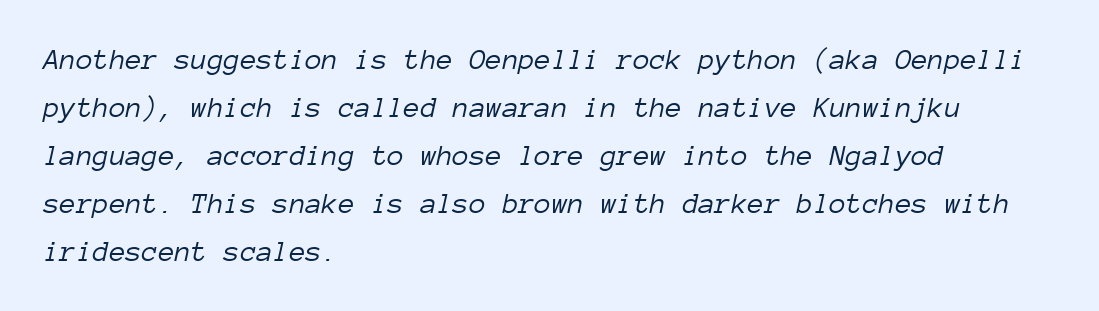
Q: Is the text bold? A: No.
Q: Is the text italic (slanted)? A: Yes, it leans right by about 12 degrees.
Q: Is the text underlined? A: No.
Q: How is the paragraph aligned? A: Left-aligned.
Q: Is the spacing between letters normal or unusually wide? A: Normal.
Q: Is the spacing between lines tight, normal or loose? A: Normal.
Q: Width (condensed, normal, or wide)? A: Normal.
Q: Stroke contrast? A: Low.
Q: x-height? A: Medium.
Q: Monospaced? A: Yes.
